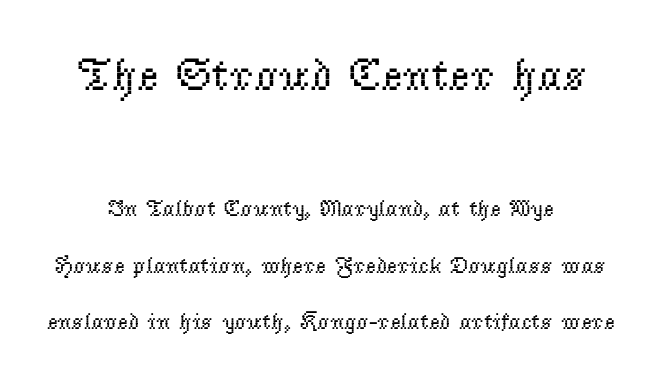
Q: Is the text bold? A: No.
Q: Is the text italic (slanted)? A: No, it is upright.
Q: Is the typeface a serif or a sans-serif typeface? A: Serif.
Q: Is the text underlined? A: No.
Q: How is the paragraph aligned? A: Centered.
Q: Is the spacing between letters normal or unusually wide? A: Normal.
Q: Is the spacing between lines tight, normal or loose? A: Loose.
Q: Which block of text is set in a larger size, the first (top) or the second (bottom)? A: The first (top) one.
Q: Width (condensed, normal, or wide)? A: Normal.
Q: Stroke contrast? A: Low.
Q: x-height? A: Small.
Q: Monospaced? A: No.
